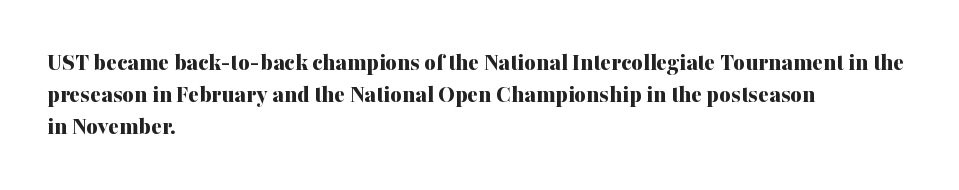
{"italic": "no", "bold": "yes", "underline": "no", "align": "left", "line_spacing": "normal", "line_spacing_ratio": 1.29, "letter_spacing": "normal", "letter_spacing_em": 0.0, "glyph_px": 25}
